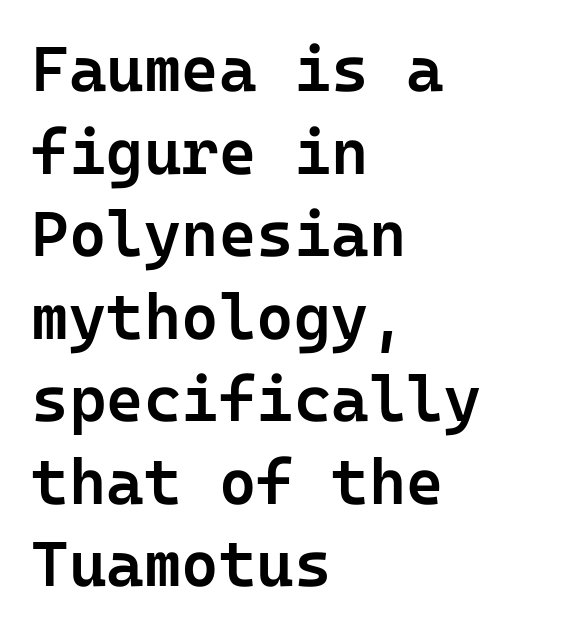
Q: Is the text bold? A: Semi-bold.
Q: Is the text italic (slanted)? A: No, it is upright.
Q: Is the typeface a serif or a sans-serif typeface? A: Sans-serif.
Q: Is the text underlined? A: No.
Q: How is the paragraph aligned? A: Left-aligned.
Q: Is the spacing between letters normal or unusually wide? A: Normal.
Q: Is the spacing between lines tight, normal or loose? A: Normal.
Q: Width (condensed, normal, or wide)? A: Normal.
Q: Stroke contrast? A: Low.
Q: x-height? A: Medium.
